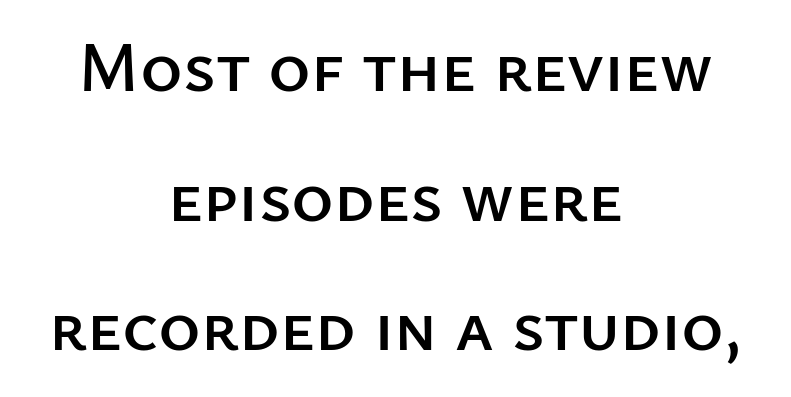
This sample is center-justified, so both line endings float freely. This sample uses an upright cut, with every glyph sitting square on the baseline. Letter spacing: default. This sample uses a sans-serif face. Plain, unruled lines of type. The passage shown is typed in a proportional face where columns would drift.
